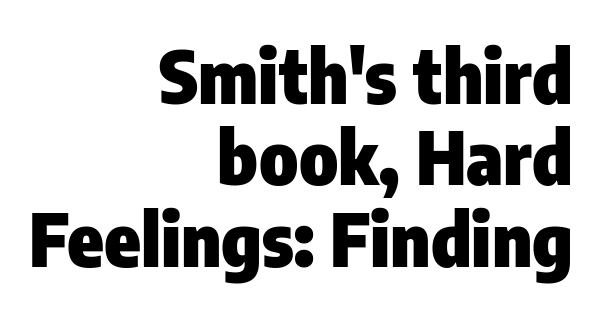
Q: Is the text bold? A: Yes.
Q: Is the text italic (slanted)? A: No, it is upright.
Q: Is the typeface a serif or a sans-serif typeface? A: Sans-serif.
Q: Is the text underlined? A: No.
Q: How is the paragraph aligned? A: Right-aligned.
Q: Is the spacing between letters normal or unusually wide? A: Normal.
Q: Is the spacing between lines tight, normal or loose? A: Tight.
Q: Width (condensed, normal, or wide)? A: Condensed.
Q: Stroke contrast? A: Low.
Q: x-height? A: Medium.
Q: Monospaced? A: No.
